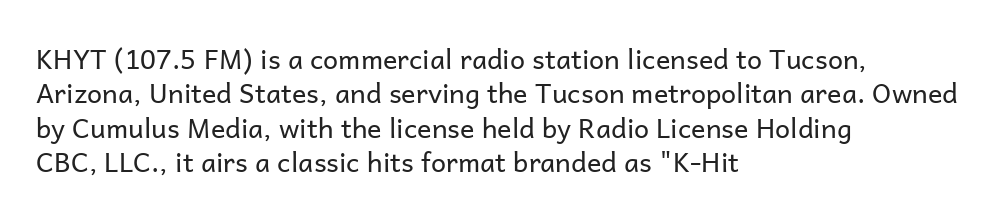
{"italic": "no", "bold": "no", "underline": "no", "align": "left", "line_spacing": "normal", "line_spacing_ratio": 1.27, "letter_spacing": "normal", "letter_spacing_em": 0.0, "glyph_px": 27}
